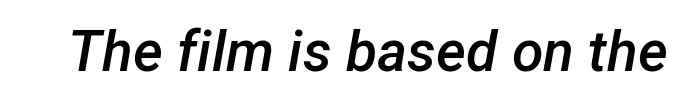
The axis of the letterforms is tilted away from vertical. Semibold letterforms, between regular and bold. You could not count columns in this text — the font is proportionally spaced. Type without underlining. Short note: letters normally spaced.
